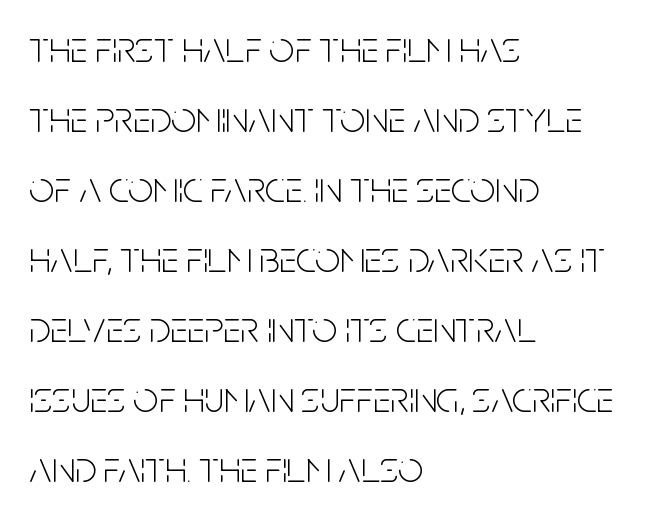
Spacing verdict: proportional, widths tailored to each character. The font is comparable to plain body text, perhaps lighter. No extra tracking has been applied to these lines. Underline: absent. In terms of posture, this sample is upright.
